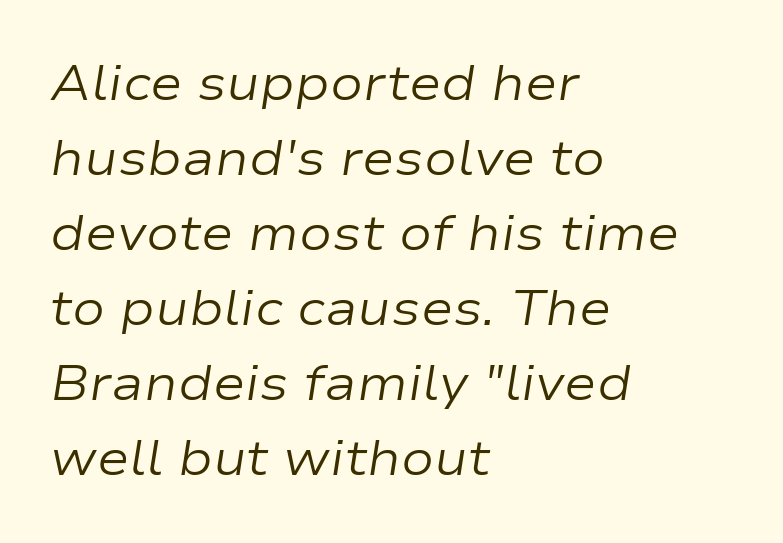
Inter-character spacing is left at the font's built-in metrics. A quiet, ordinary-to-light weight characterises the typeface. The letters advance in unequal steps, a hallmark of proportional type. The words here are not underlined. A typesetter would call this leading conventional body-copy spacing. If you drew a line through each stem, it would be angled.
